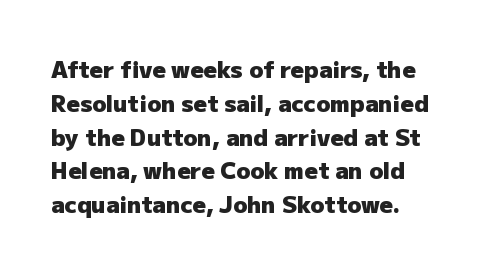
Q: Is the text bold? A: Yes.
Q: Is the text italic (slanted)? A: No, it is upright.
Q: Is the text underlined? A: No.
Q: Is the spacing between letters normal or unusually wide? A: Normal.
Q: Is the spacing between lines tight, normal or loose? A: Normal.
